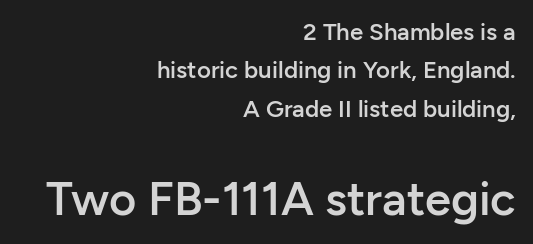
The image shows 47 px semibold sans-serif type, upright; set right-aligned, normal line spacing (1.6x), normal letter spacing, not underlined; the second (bottom) block is 1.96x larger; low stroke contrast and a medium x-height.
